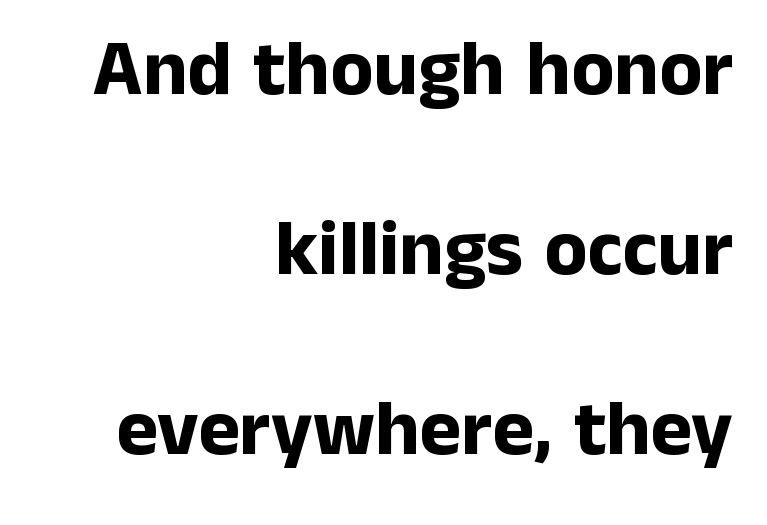
Q: Is the text bold? A: Yes.
Q: Is the text italic (slanted)? A: No, it is upright.
Q: Is the typeface a serif or a sans-serif typeface? A: Sans-serif.
Q: Is the text underlined? A: No.
Q: How is the paragraph aligned? A: Right-aligned.
Q: Is the spacing between letters normal or unusually wide? A: Normal.
Q: Is the spacing between lines tight, normal or loose? A: Loose.
Q: Width (condensed, normal, or wide)? A: Normal.
Q: Stroke contrast? A: Low.
Q: x-height? A: Medium.
Q: Monospaced? A: No.
